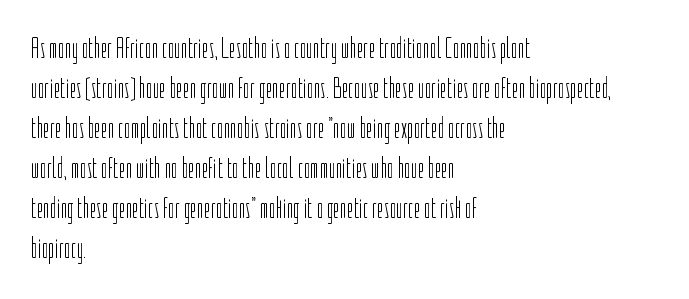
Q: Is the text bold? A: No.
Q: Is the text italic (slanted)? A: No, it is upright.
Q: Is the typeface a serif or a sans-serif typeface? A: Sans-serif.
Q: Is the text underlined? A: No.
Q: How is the paragraph aligned? A: Left-aligned.
Q: Is the spacing between letters normal or unusually wide? A: Normal.
Q: Is the spacing between lines tight, normal or loose? A: Normal.
Q: Width (condensed, normal, or wide)? A: Condensed.
Q: Stroke contrast? A: Low.
Q: x-height? A: Medium.
Q: Monospaced? A: No.
